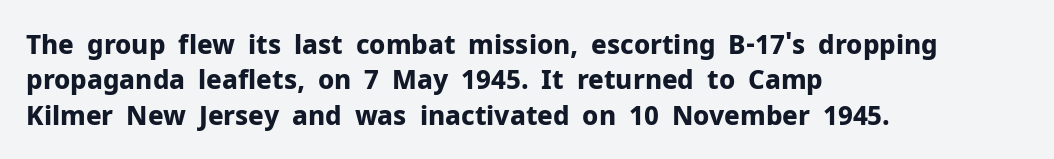
Normally led — the rows are evenly, conventionally spaced. A roman cut, with each character standing at attention. The gaps between neighbouring characters are ordinary and unremarkable. The words here are not underlined. Left-aligned paragraph, ragged on the right. The typesetting leans heavy: a genuine bold.
